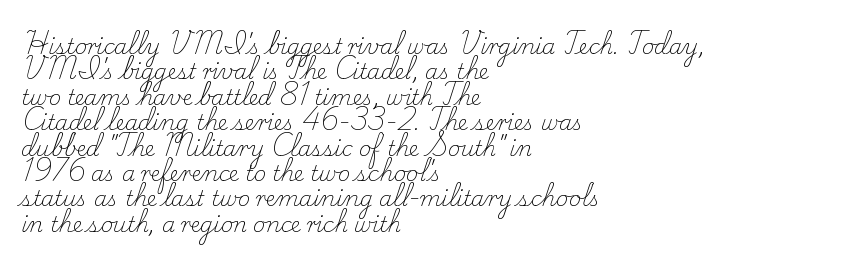
A bare baseline throughout the passage. Line beginnings align vertically; line endings do not. This sample uses plain, unmodified letter spacing. Is this a heavy cut? Hardly; it is regular or lighter.
